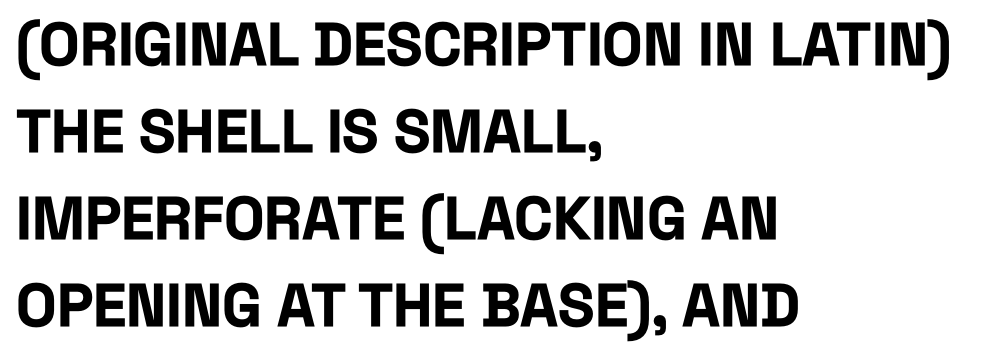
Q: Is the text bold? A: Yes.
Q: Is the text italic (slanted)? A: No, it is upright.
Q: Is the typeface a serif or a sans-serif typeface? A: Sans-serif.
Q: Is the text underlined? A: No.
Q: How is the paragraph aligned? A: Left-aligned.
Q: Is the spacing between letters normal or unusually wide? A: Normal.
Q: Is the spacing between lines tight, normal or loose? A: Normal.
Q: Width (condensed, normal, or wide)? A: Condensed.
Q: Stroke contrast? A: Low.
Q: x-height? A: Large.
Q: Monospaced? A: No.
